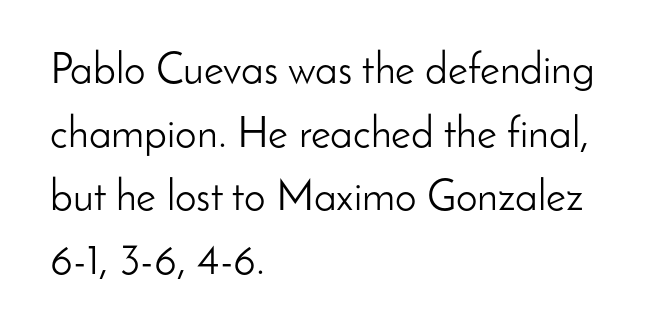
Q: Is the text bold? A: No.
Q: Is the text italic (slanted)? A: No, it is upright.
Q: Is the typeface a serif or a sans-serif typeface? A: Sans-serif.
Q: Is the text underlined? A: No.
Q: How is the paragraph aligned? A: Left-aligned.
Q: Is the spacing between letters normal or unusually wide? A: Normal.
Q: Is the spacing between lines tight, normal or loose? A: Normal.
Q: Width (condensed, normal, or wide)? A: Normal.
Q: Stroke contrast? A: Low.
Q: x-height? A: Small.
Q: Monospaced? A: No.
